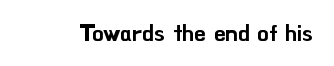
The image shows 23 px text type, upright; set normal letter spacing, not underlined.
